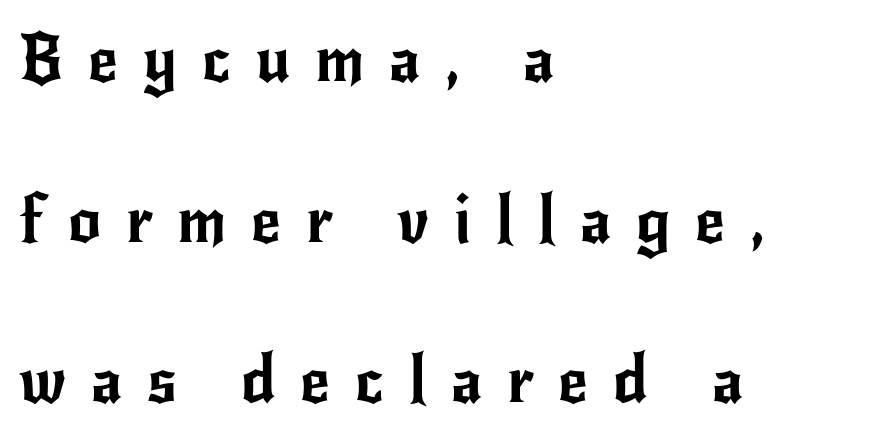
Q: Is the text italic (slanted)? A: No, it is upright.
Q: Is the typeface a serif or a sans-serif typeface? A: Sans-serif.
Q: Is the text underlined? A: No.
Q: How is the paragraph aligned? A: Left-aligned.
Q: Is the spacing between letters normal or unusually wide? A: Unusually wide.
Q: Is the spacing between lines tight, normal or loose? A: Loose.
Q: Width (condensed, normal, or wide)? A: Normal.
Q: Stroke contrast? A: Low.
Q: x-height? A: Small.
Q: Monospaced? A: No.
